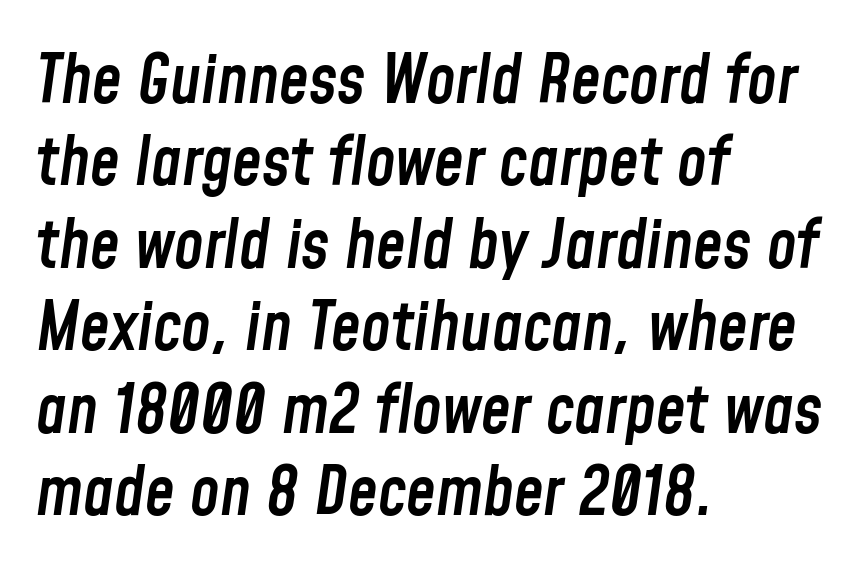
Characters are canted at an angle relative to the baseline's perpendicular. Type without underlining. Between one letter and the next there's only the usual sliver of space. Is this a fixed-width face? No — the glyphs have proportional, varying widths.
